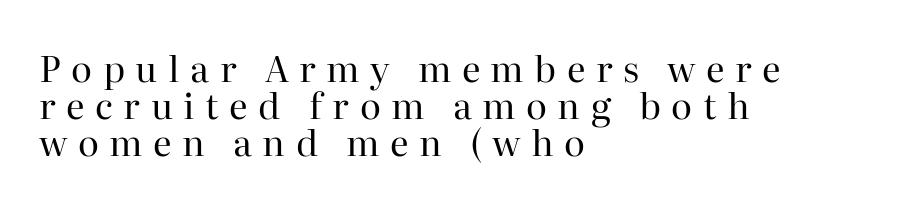
The image shows 36 px regular-weight serif type, upright; set left-aligned, tight line spacing (1.03x), unusually wide letter spacing (+0.29 em), not underlined; high stroke contrast and a medium x-height.
